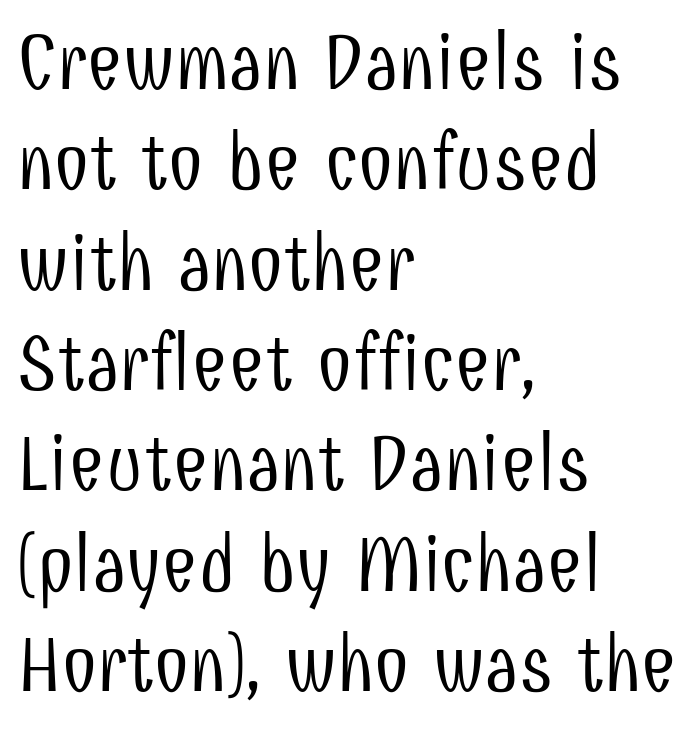
{"serif": "no", "italic": "no", "bold": "no", "weight": "light", "width": "condensed", "stroke_contrast": "low", "x_height": "medium", "monospaced": "no", "underline": "no", "align": "left", "line_spacing": "normal", "line_spacing_ratio": 1.27, "letter_spacing": "normal", "letter_spacing_em": 0.0, "glyph_px": 79}
